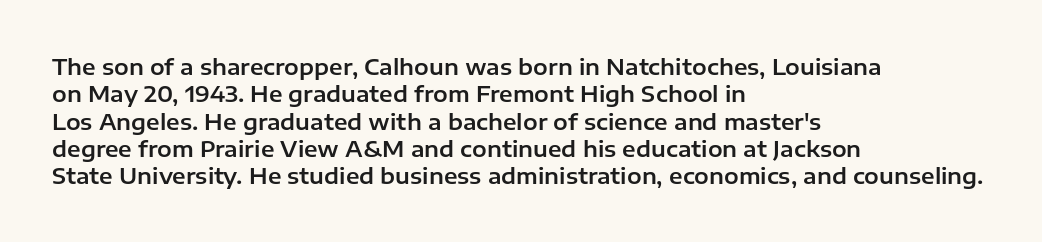
{"italic": "no", "underline": "no", "align": "left", "line_spacing_ratio": 1.24, "letter_spacing": "normal", "letter_spacing_em": 0.0, "glyph_px": 22}
